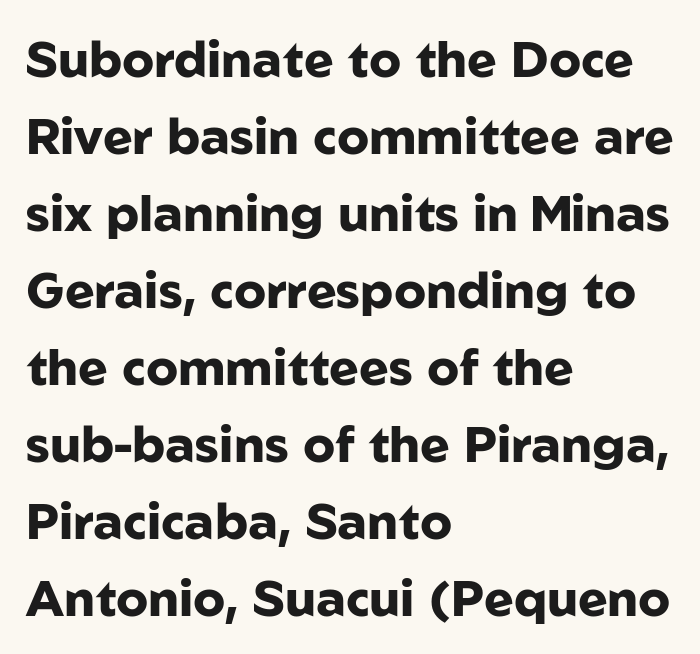
{"serif": "no", "italic": "no", "bold": "yes", "weight": "heavy", "width": "normal", "stroke_contrast": "low", "x_height": "medium", "monospaced": "no", "underline": "no", "align": "left", "line_spacing": "normal", "line_spacing_ratio": 1.54, "letter_spacing": "normal", "letter_spacing_em": 0.0, "glyph_px": 50}
